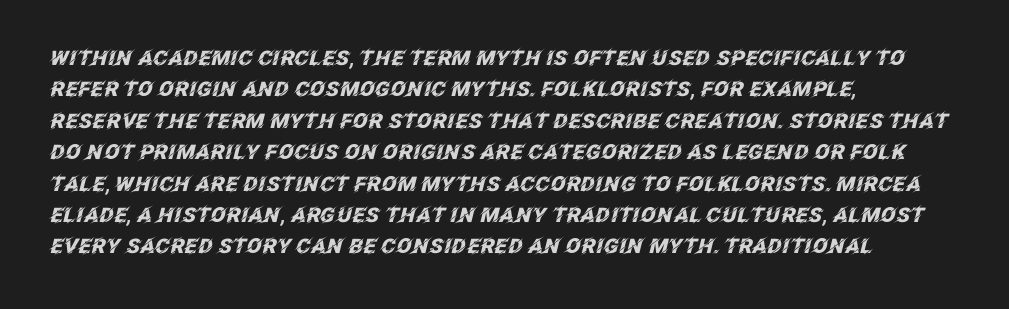
The image shows 20 px bold type, italic (leaning right); set left-aligned, normal line spacing (1.57x), normal letter spacing, not underlined.
